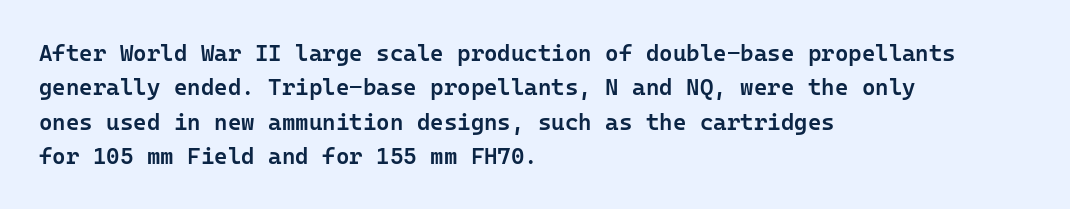
{"italic": "no", "bold": "semi", "underline": "no", "align": "left", "line_spacing": "normal", "line_spacing_ratio": 1.49, "letter_spacing": "normal", "letter_spacing_em": 0.0, "glyph_px": 23}
